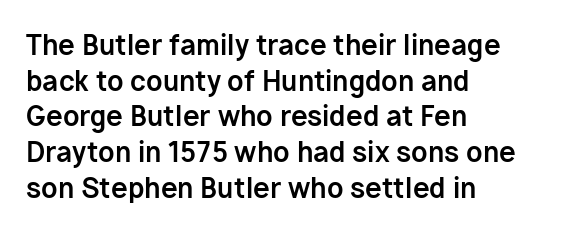
Q: Is the text bold? A: Yes.
Q: Is the text italic (slanted)? A: No, it is upright.
Q: Is the text underlined? A: No.
Q: How is the paragraph aligned? A: Left-aligned.
Q: Is the spacing between letters normal or unusually wide? A: Normal.
Q: Is the spacing between lines tight, normal or loose? A: Normal.
